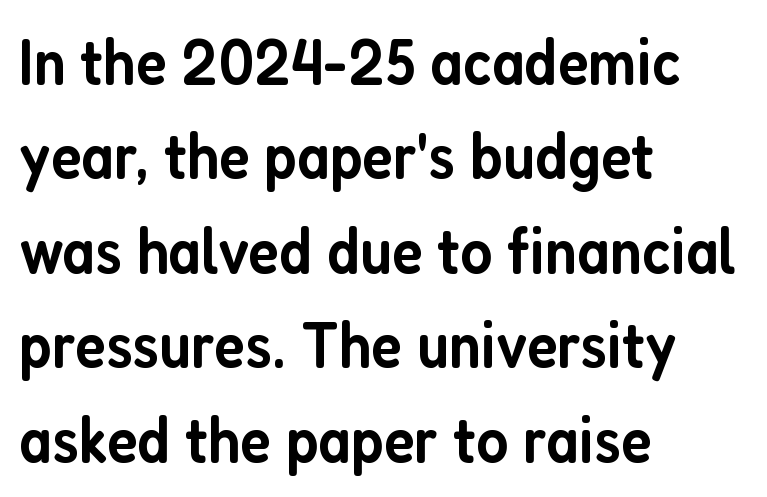
Q: Is the text bold? A: Semi-bold.
Q: Is the text italic (slanted)? A: No, it is upright.
Q: Is the typeface a serif or a sans-serif typeface? A: Sans-serif.
Q: Is the text underlined? A: No.
Q: How is the paragraph aligned? A: Left-aligned.
Q: Is the spacing between letters normal or unusually wide? A: Normal.
Q: Is the spacing between lines tight, normal or loose? A: Normal.
Q: Width (condensed, normal, or wide)? A: Condensed.
Q: Stroke contrast? A: Low.
Q: x-height? A: Medium.
Q: Monospaced? A: No.
